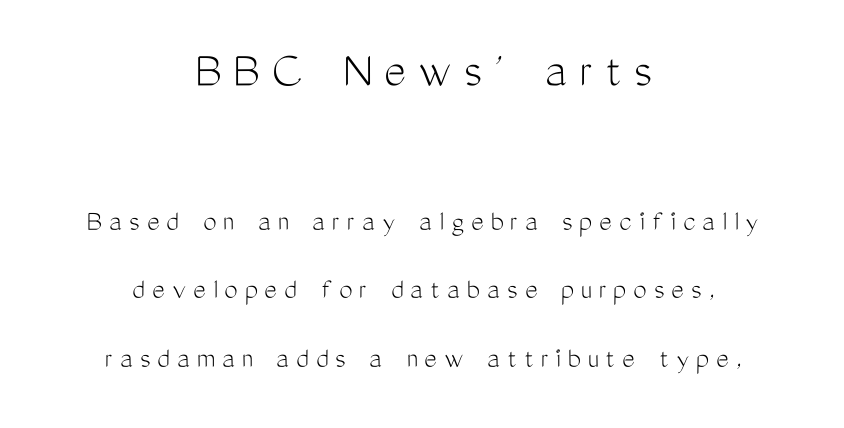
{"serif": "no", "italic": "no", "bold": "no", "weight": "light", "width": "condensed", "stroke_contrast": "medium", "x_height": "medium", "monospaced": "no", "underline": "no", "align": "center", "line_spacing": "loose", "line_spacing_ratio": 2.29, "letter_spacing": "wide", "letter_spacing_em": 0.23, "larger_block": "first", "size_ratio": 1.73, "glyph_px": 52}
